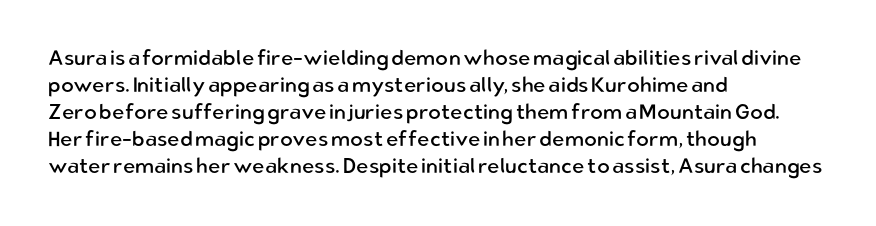
Q: Is the text bold? A: No.
Q: Is the text italic (slanted)? A: No, it is upright.
Q: Is the text underlined? A: No.
Q: How is the paragraph aligned? A: Left-aligned.
Q: Is the spacing between letters normal or unusually wide? A: Normal.
Q: Is the spacing between lines tight, normal or loose? A: Normal.
